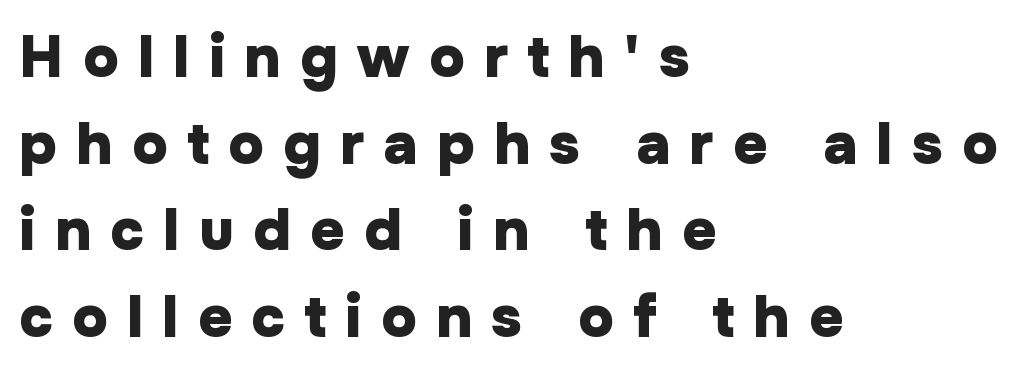
{"serif": "no", "italic": "no", "bold": "yes", "weight": "heavy", "width": "normal", "stroke_contrast": "low", "x_height": "medium", "monospaced": "no", "underline": "no", "align": "left", "line_spacing": "normal", "line_spacing_ratio": 1.47, "letter_spacing": "wide", "letter_spacing_em": 0.33, "glyph_px": 59}
